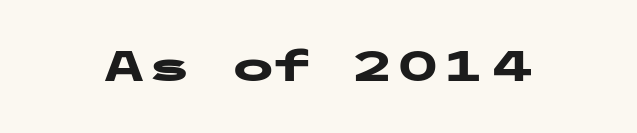
{"serif": "no", "italic": "no", "bold": "yes", "weight": "heavy", "width": "wide", "stroke_contrast": "low", "x_height": "medium", "underline": "no", "letter_spacing": "normal", "letter_spacing_em": 0.0, "glyph_px": 42}
